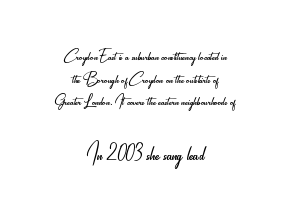
Q: Is the text bold? A: No.
Q: Is the text italic (slanted)? A: Yes.
Q: Is the typeface a serif or a sans-serif typeface? A: Sans-serif.
Q: Is the text underlined? A: No.
Q: How is the paragraph aligned? A: Centered.
Q: Is the spacing between letters normal or unusually wide? A: Normal.
Q: Is the spacing between lines tight, normal or loose? A: Tight.
Q: Which block of text is set in a larger size, the first (top) or the second (bottom)? A: The second (bottom) one.
Q: Width (condensed, normal, or wide)? A: Condensed.
Q: Stroke contrast? A: Low.
Q: x-height? A: Small.
Q: Monospaced? A: No.
